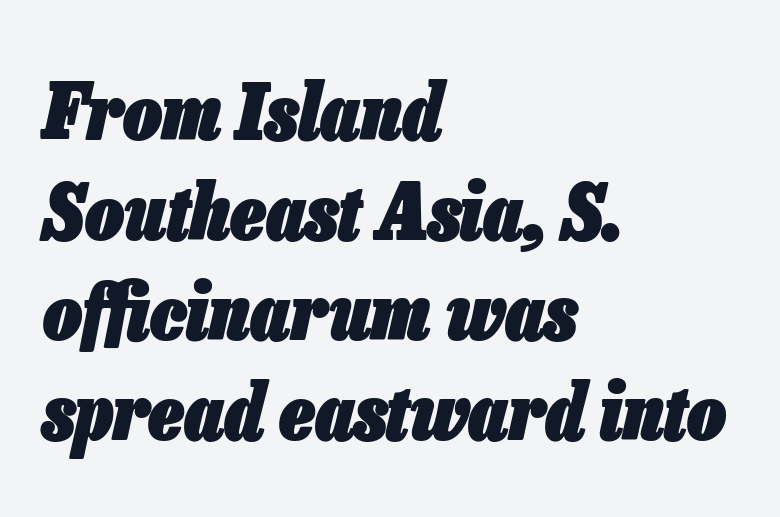
Q: Is the text bold? A: Yes.
Q: Is the text italic (slanted)? A: Yes, it leans right by about 13 degrees.
Q: Is the text underlined? A: No.
Q: How is the paragraph aligned? A: Left-aligned.
Q: Is the spacing between letters normal or unusually wide? A: Normal.
Q: Is the spacing between lines tight, normal or loose? A: Normal.
Q: Width (condensed, normal, or wide)? A: Condensed.
Q: Stroke contrast? A: Low.
Q: x-height? A: Medium.
Q: Monospaced? A: No.
